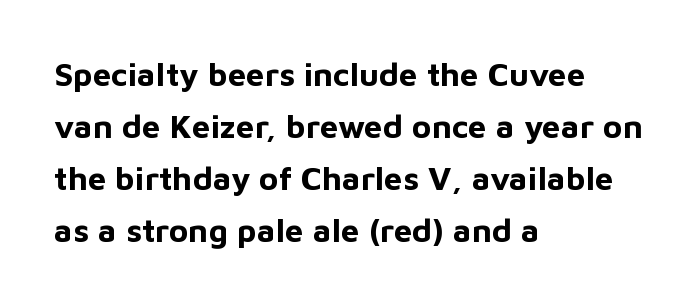
Q: Is the text bold? A: Yes.
Q: Is the text italic (slanted)? A: No, it is upright.
Q: Is the typeface a serif or a sans-serif typeface? A: Sans-serif.
Q: Is the text underlined? A: No.
Q: How is the paragraph aligned? A: Left-aligned.
Q: Is the spacing between letters normal or unusually wide? A: Normal.
Q: Is the spacing between lines tight, normal or loose? A: Normal.
Q: Width (condensed, normal, or wide)? A: Normal.
Q: Stroke contrast? A: Low.
Q: x-height? A: Medium.
Q: Monospaced? A: No.
